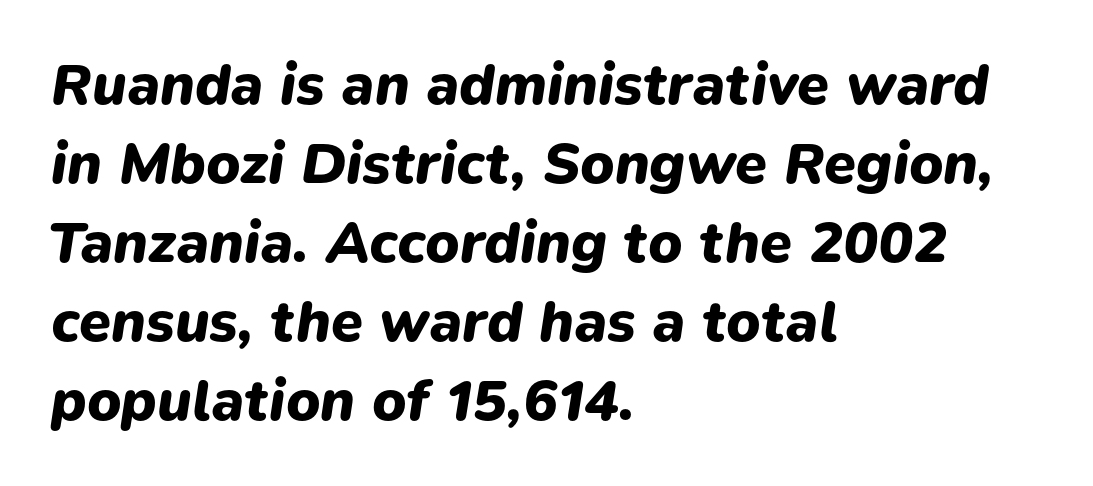
{"italic": "yes", "lean": "right", "slant_degrees": 9, "bold": "yes", "weight": "heavy", "width": "normal", "stroke_contrast": "low", "x_height": "medium", "monospaced": "no", "underline": "no", "align": "left", "line_spacing": "normal", "line_spacing_ratio": 1.36, "letter_spacing": "normal", "letter_spacing_em": 0.0, "glyph_px": 58}
